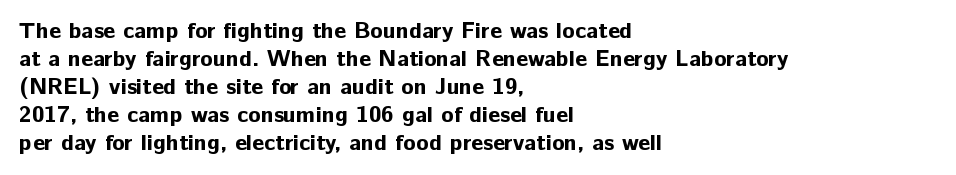
Look at the stroke-to-counter ratio: heavy, a bold. Ordinary non-slanted type is in use. The baseline area is clear. The setting favours the left margin, as ordinary paragraphs usually do. Look at the tracking — it's just the regular setting, nothing added.
